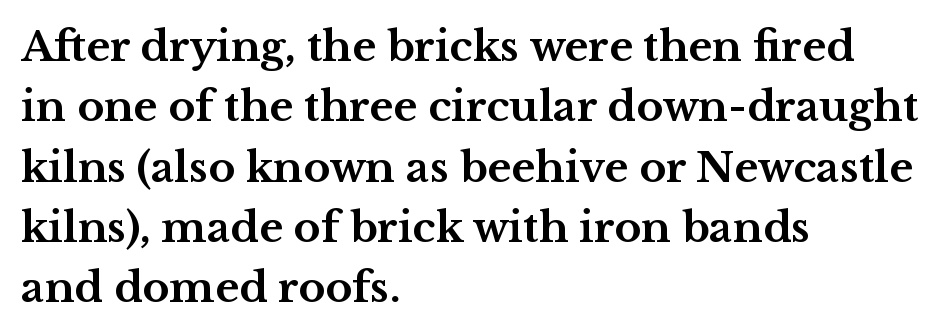
{"serif": "yes", "italic": "no", "bold": "yes", "weight": "bold", "width": "wide", "stroke_contrast": "medium", "x_height": "medium", "monospaced": "no", "underline": "no", "align": "left", "line_spacing": "normal", "line_spacing_ratio": 1.47, "letter_spacing": "normal", "letter_spacing_em": 0.0, "glyph_px": 41}
